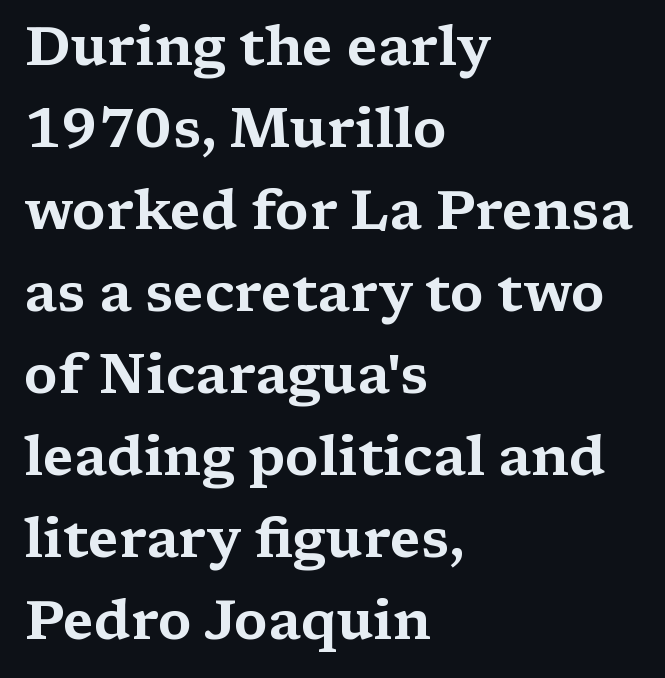
The image shows 55 px wide serif type, upright; set left-aligned, normal line spacing (1.49x), normal letter spacing, not underlined; medium stroke contrast and a medium x-height.
